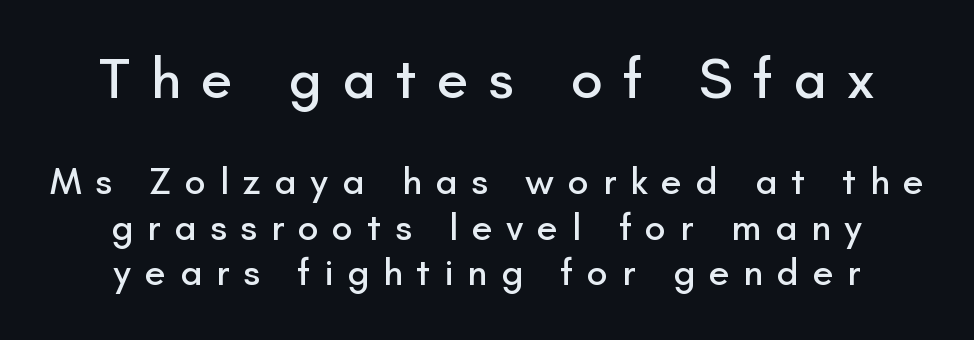
The axis of the letterforms is exactly vertical. The face used here is rendered with a markedly widened letterfit. A sans-serif font was chosen for this passage. Compare the two chunks: the upper has the greater cap height.
